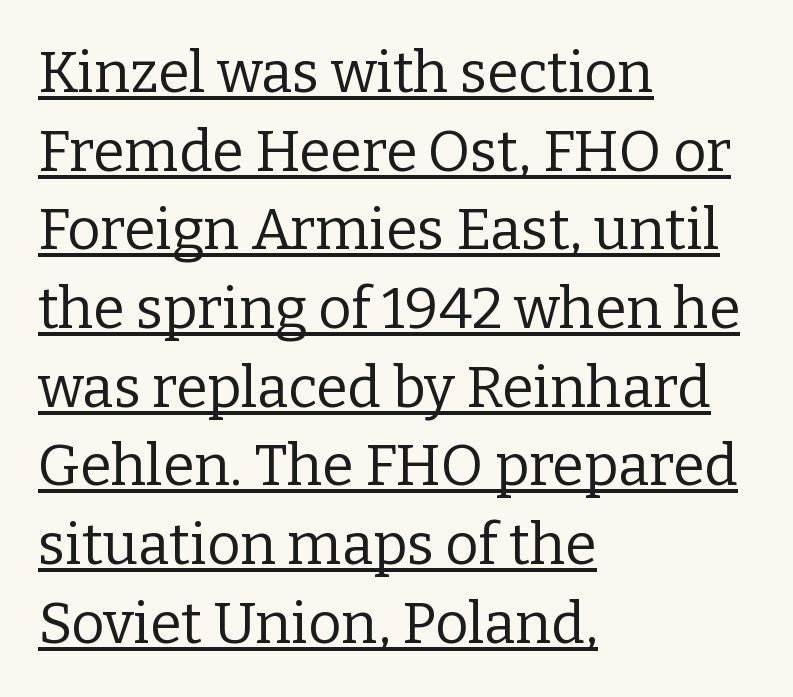
Q: Is the text bold? A: No.
Q: Is the text italic (slanted)? A: No, it is upright.
Q: Is the typeface a serif or a sans-serif typeface? A: Serif.
Q: Is the text underlined? A: Yes.
Q: How is the paragraph aligned? A: Left-aligned.
Q: Is the spacing between letters normal or unusually wide? A: Normal.
Q: Is the spacing between lines tight, normal or loose? A: Normal.
Q: Width (condensed, normal, or wide)? A: Normal.
Q: Stroke contrast? A: Low.
Q: x-height? A: Medium.
Q: Monospaced? A: No.
